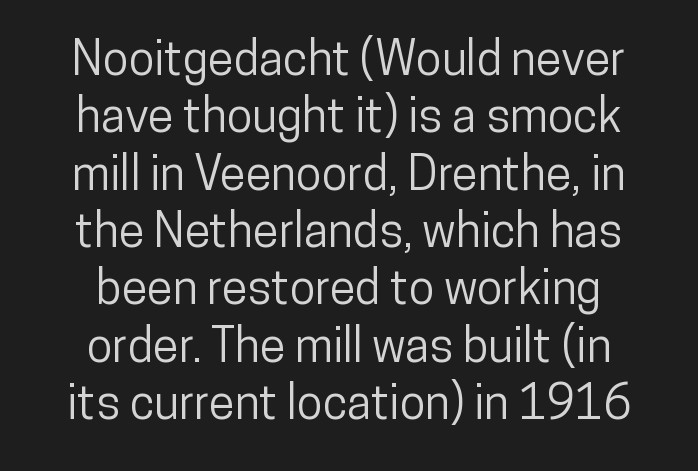
{"serif": "no", "italic": "no", "width": "condensed", "stroke_contrast": "low", "x_height": "medium", "monospaced": "no", "underline": "no", "align": "center", "line_spacing_ratio": 1.22, "letter_spacing": "normal", "letter_spacing_em": 0.0, "glyph_px": 47}
